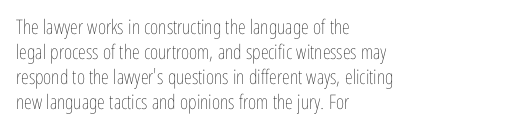
Underline: absent. These glyphs show unthickened strokes, regular width or finer. The leading is moderate, giving the passage an even texture. Upright lettering throughout.
